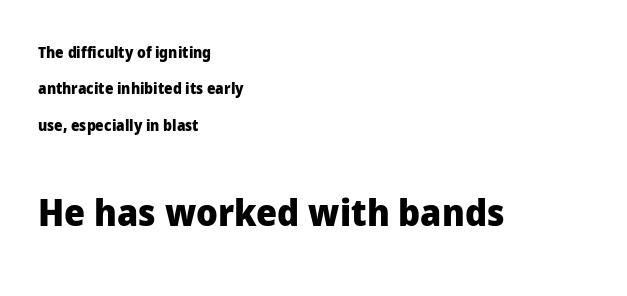
{"serif": "no", "italic": "no", "bold": "yes", "weight": "heavy", "width": "normal", "stroke_contrast": "low", "x_height": "medium", "monospaced": "no", "underline": "no", "align": "left", "line_spacing": "loose", "line_spacing_ratio": 2.43, "letter_spacing": "normal", "letter_spacing_em": 0.0, "larger_block": "second", "size_ratio": 2.47, "glyph_px": 37}
